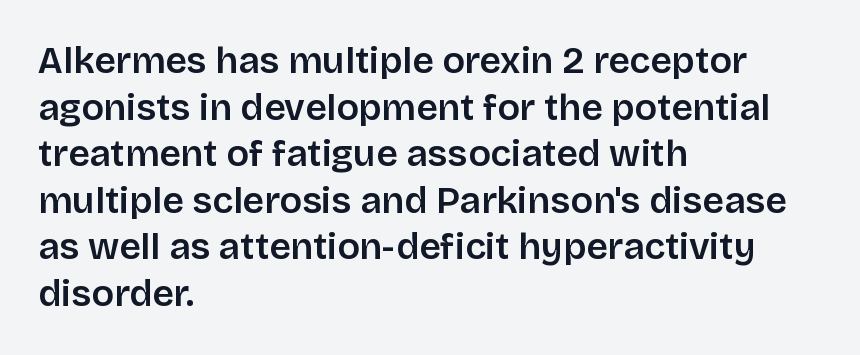
Q: Is the text bold? A: Semi-bold.
Q: Is the text italic (slanted)? A: No, it is upright.
Q: Is the typeface a serif or a sans-serif typeface? A: Sans-serif.
Q: Is the text underlined? A: No.
Q: How is the paragraph aligned? A: Left-aligned.
Q: Is the spacing between letters normal or unusually wide? A: Normal.
Q: Is the spacing between lines tight, normal or loose? A: Normal.
Q: Width (condensed, normal, or wide)? A: Normal.
Q: Stroke contrast? A: Low.
Q: x-height? A: Large.
Q: Monospaced? A: No.
